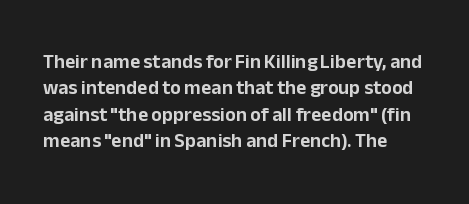
Q: Is the text italic (slanted)? A: No, it is upright.
Q: Is the text underlined? A: No.
Q: How is the paragraph aligned? A: Left-aligned.
Q: Is the spacing between letters normal or unusually wide? A: Normal.
Q: Is the spacing between lines tight, normal or loose? A: Normal.
